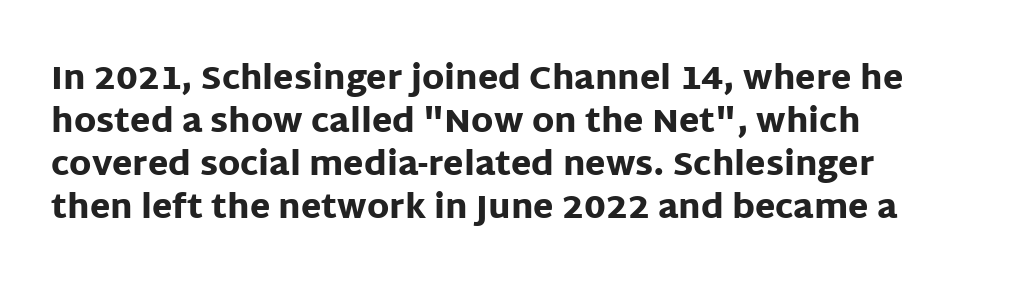
{"serif": "no", "italic": "no", "bold": "yes", "weight": "heavy", "width": "normal", "stroke_contrast": "low", "x_height": "large", "monospaced": "no", "underline": "no", "align": "left", "line_spacing": "normal", "line_spacing_ratio": 1.3, "letter_spacing": "normal", "letter_spacing_em": 0.0, "glyph_px": 33}
